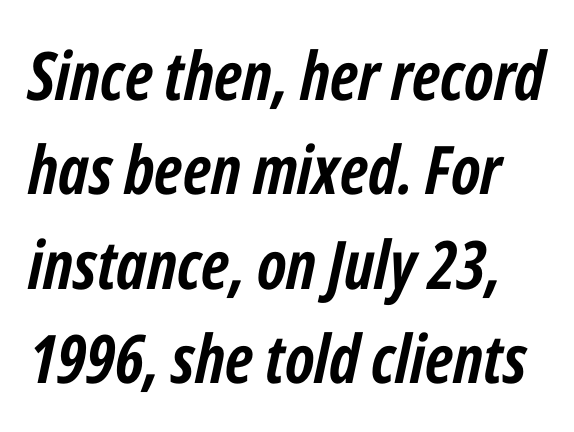
The image shows 67 px semibold, condensed type, italic (leaning right); set normal line spacing (1.41x), normal letter spacing, not underlined; low stroke contrast and a medium x-height.
